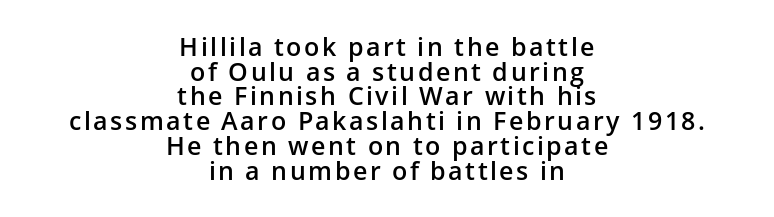
{"italic": "no", "bold": "semi", "underline": "no", "align": "center", "line_spacing": "tight", "line_spacing_ratio": 0.99, "glyph_px": 25}
